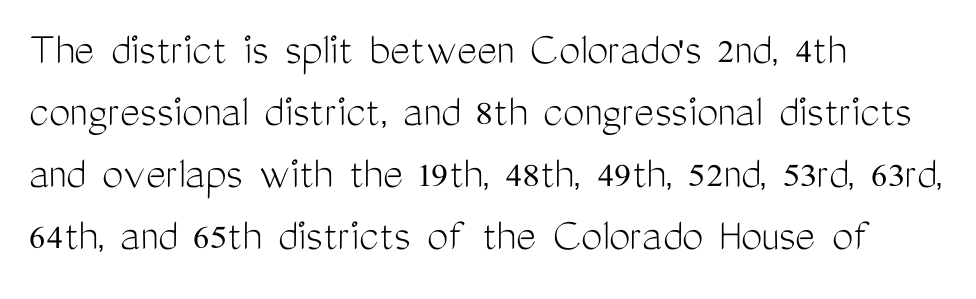
The image shows 48 px light, condensed sans-serif type, upright; set left-aligned, normal line spacing (1.29x), normal letter spacing, not underlined; medium stroke contrast and a medium x-height.
